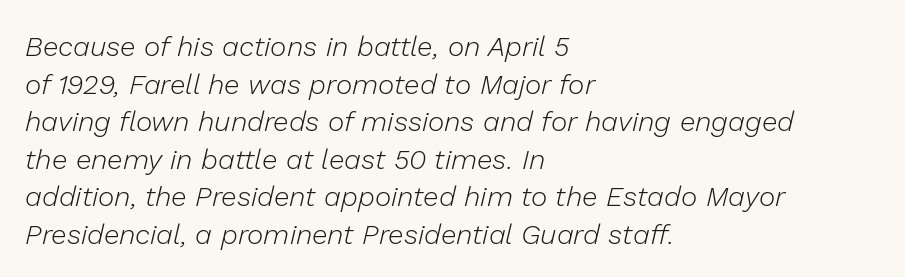
The image shows 28 px light type, italic (leaning right); set left-aligned, normal line spacing (1.34x), normal letter spacing, not underlined; low stroke contrast and a medium x-height.
